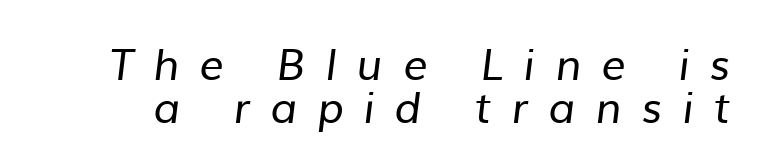
{"serif": "no", "bold": "no", "weight": "regular", "width": "normal", "stroke_contrast": "low", "x_height": "medium", "monospaced": "no", "underline": "no", "line_spacing": "tight", "line_spacing_ratio": 0.99, "letter_spacing": "wide", "letter_spacing_em": 0.47, "glyph_px": 43}
